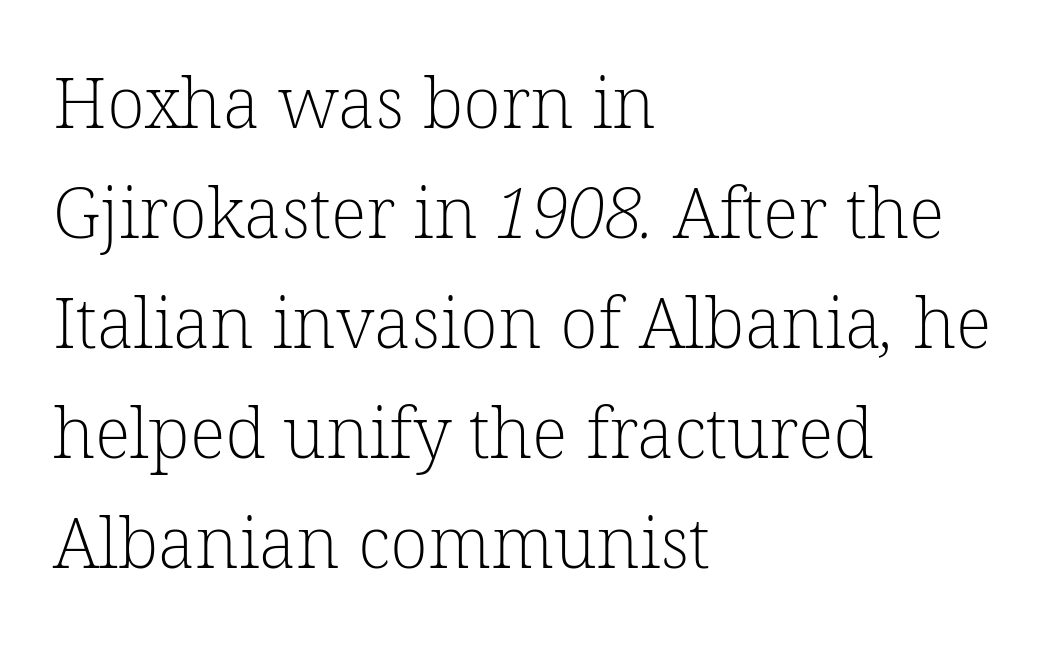
The image shows 70 px light serif type; set left-aligned, normal line spacing (1.57x), normal letter spacing, not underlined; low stroke contrast and a medium x-height.
